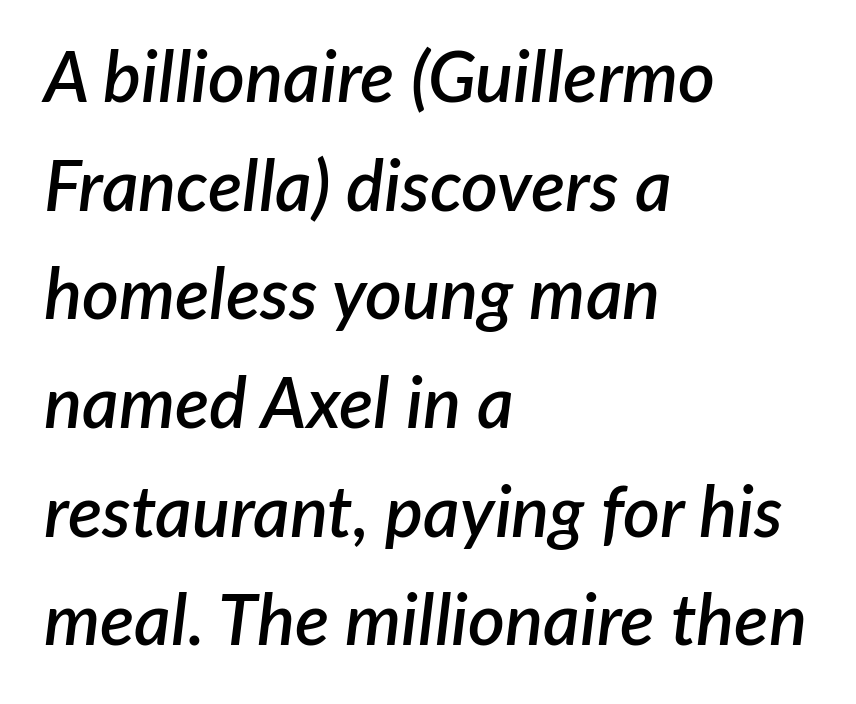
The face used here is proportionally spaced, like ordinary book or web type. Letter spacing: default. If you drew a line through each stem, it would be angled. Successive baselines arrive at the customary interval. Does the copy run flush right? No — it runs flush left. Just letters on the line, the space beneath them empty.
